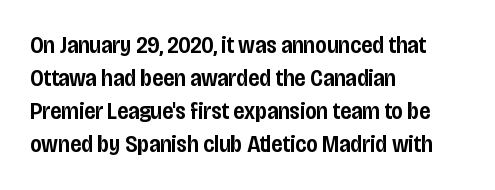
This rendering features lettering with no underline. Firm but not heavy-handed strokes: this text is semibold. Compared with typical body copy, the letter spacing here is the same. This sample is left-justified, so line endings fall wherever the words run out. Normally led — the rows are evenly, conventionally spaced.
